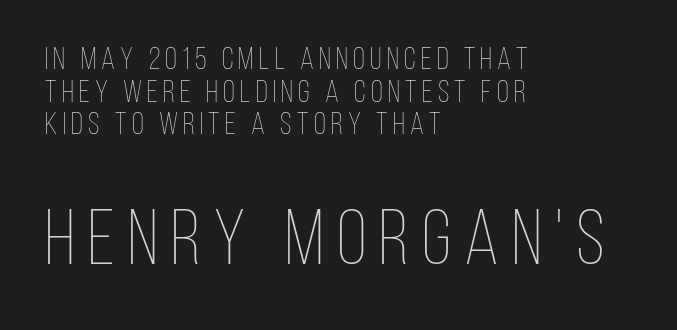
Typesetter's note — lower block bumped up in size, upper block left smaller. Does the copy run flush right? No — it runs flush left. This is roman type, the default non-slanted kind. Honestly, there is no underline to notice here at all.
